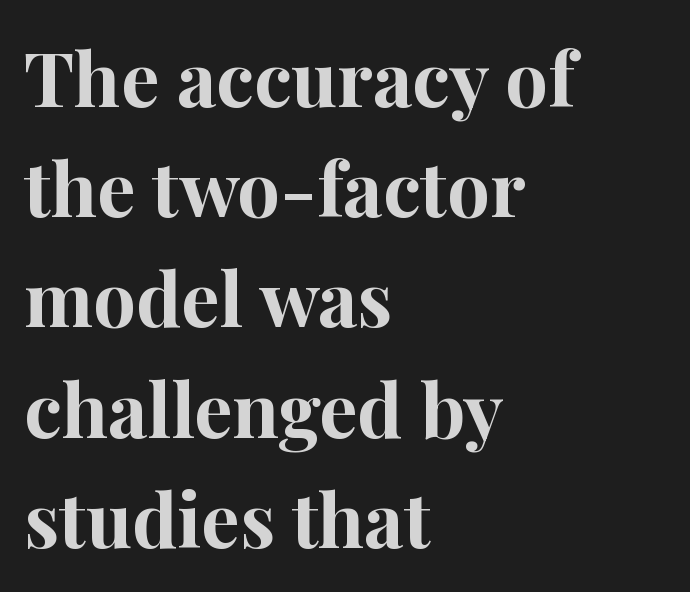
Descenders hang freely into open space. No italicization has been applied; the sample stays upright. Quick note: interline space is typical. Does the copy run flush right? No — it runs flush left.
